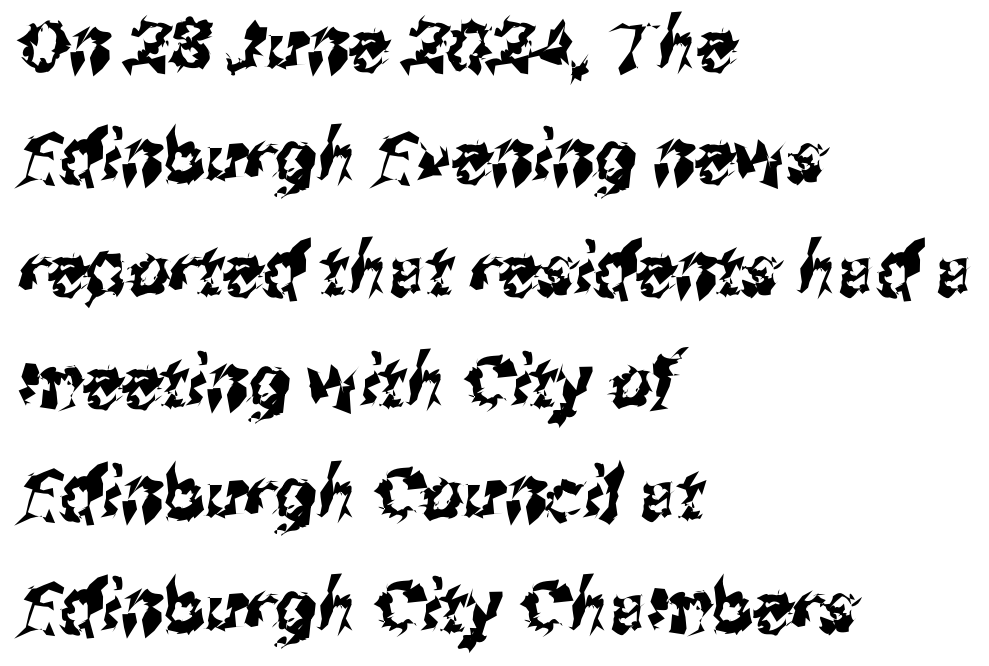
Q: Is the typeface a serif or a sans-serif typeface? A: Sans-serif.
Q: Is the text underlined? A: No.
Q: How is the paragraph aligned? A: Left-aligned.
Q: Is the spacing between letters normal or unusually wide? A: Normal.
Q: Is the spacing between lines tight, normal or loose? A: Normal.
Q: Width (condensed, normal, or wide)? A: Condensed.
Q: Stroke contrast? A: Medium.
Q: x-height? A: Medium.
Q: Monospaced? A: No.
